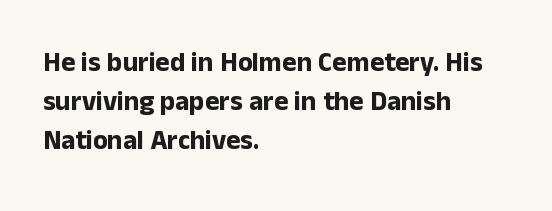
{"italic": "no", "bold": "yes", "underline": "no", "align": "left", "line_spacing": "normal", "line_spacing_ratio": 1.45, "letter_spacing": "normal", "letter_spacing_em": 0.0, "glyph_px": 27}
